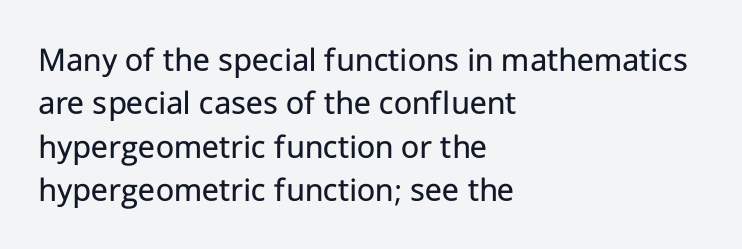
{"serif": "no", "italic": "no", "bold": "no", "weight": "regular", "width": "normal", "stroke_contrast": "low", "x_height": "medium", "monospaced": "no", "underline": "no", "align": "left", "line_spacing_ratio": 1.24, "letter_spacing": "normal", "letter_spacing_em": 0.0, "glyph_px": 35}
